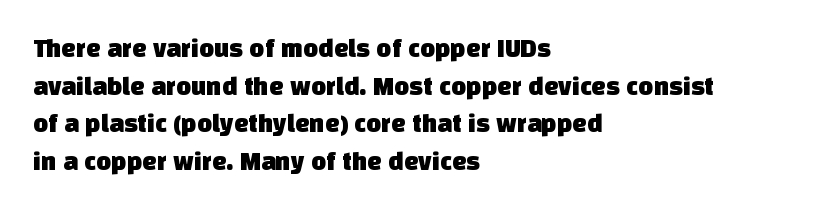
{"underline": "no", "align": "left", "line_spacing": "normal", "line_spacing_ratio": 1.45, "letter_spacing": "normal", "letter_spacing_em": 0.0, "glyph_px": 26}
